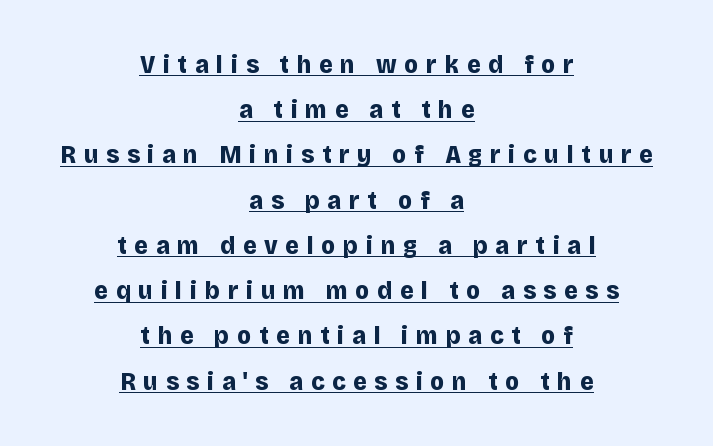
{"italic": "no", "bold": "yes", "underline": "yes", "align": "center", "line_spacing_ratio": 1.74, "letter_spacing": "wide", "letter_spacing_em": 0.3, "glyph_px": 26}
